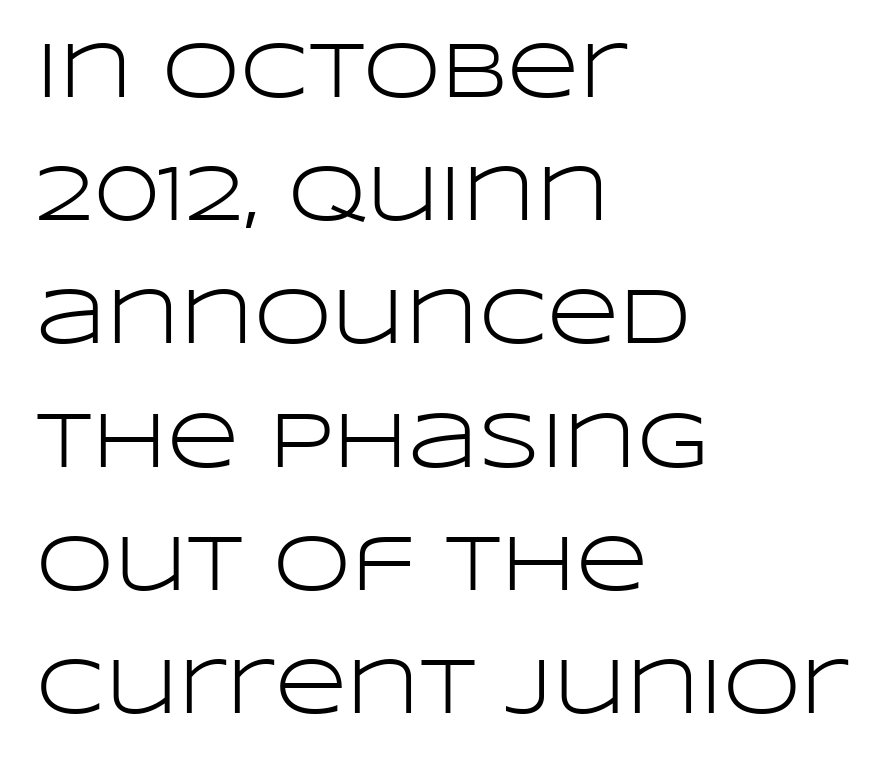
The space beneath each line is pristine and unruled. Posture: upright roman. Glyph-to-glyph distance matches everyday printed text. Leftover space on each line is placed entirely after the last word.
